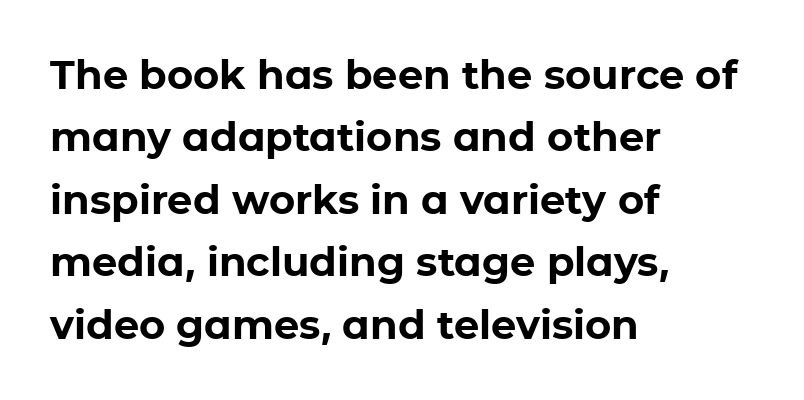
These lines are rendered in a variable-pitch font. You could call the tracking neutral — neither tight nor loose. The typesetting leans heavy: a genuine bold. Line starts are locked; line ends wander. You can tell from the bare stems that sans-serif type was used.
